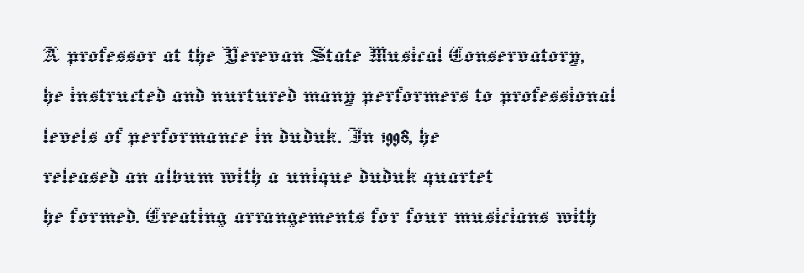
Q: Is the text italic (slanted)? A: No, it is upright.
Q: Is the text underlined? A: No.
Q: How is the paragraph aligned? A: Left-aligned.
Q: Is the spacing between letters normal or unusually wide? A: Normal.
Q: Is the spacing between lines tight, normal or loose? A: Normal.
